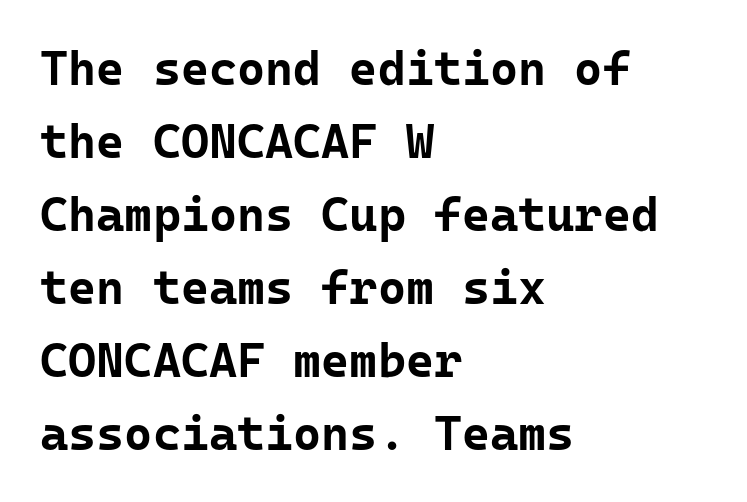
Q: Is the text bold? A: Yes.
Q: Is the text italic (slanted)? A: No, it is upright.
Q: Is the typeface a serif or a sans-serif typeface? A: Sans-serif.
Q: Is the text underlined? A: No.
Q: How is the paragraph aligned? A: Left-aligned.
Q: Is the spacing between letters normal or unusually wide? A: Normal.
Q: Is the spacing between lines tight, normal or loose? A: Normal.
Q: Width (condensed, normal, or wide)? A: Normal.
Q: Stroke contrast? A: Low.
Q: x-height? A: Medium.
